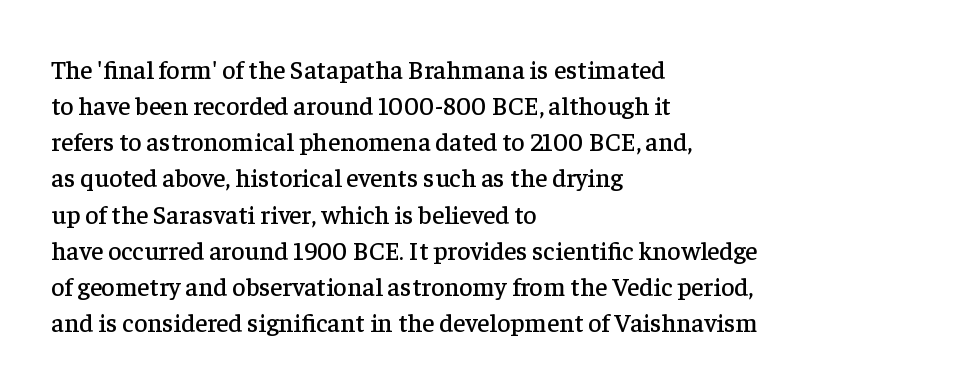
The image shows 26 px text type, upright; set left-aligned, normal line spacing (1.39x), normal letter spacing, not underlined.
